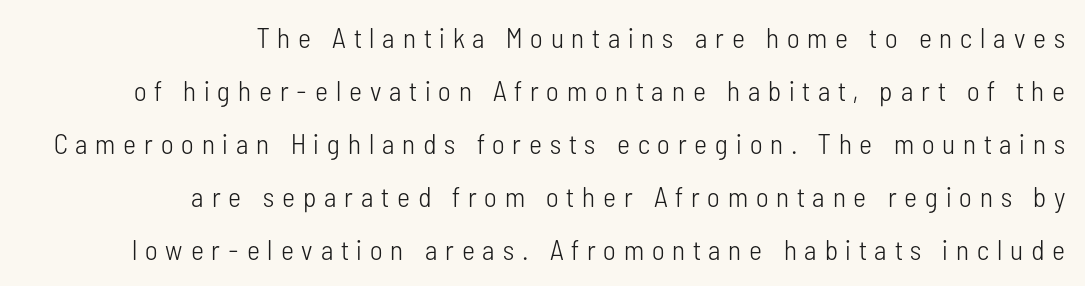
The image shows 28 px light, condensed sans-serif type, upright; set right-aligned, line spacing 1.89x, unusually wide letter spacing (+0.28 em), not underlined; low stroke contrast and a medium x-height.
